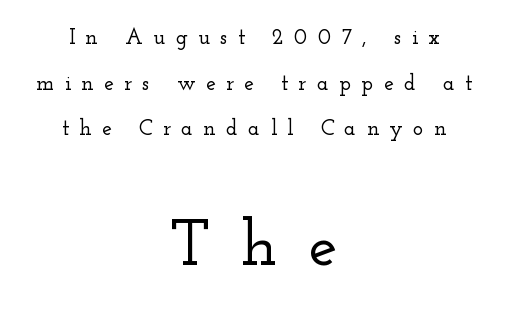
Here the designer chose a conventional face with non-uniform glyph widths. Posture: vertical. In this sample the second text group is rendered at the bigger scale. Is the letter spacing exaggerated? Yes — the characters are pushed far apart.
